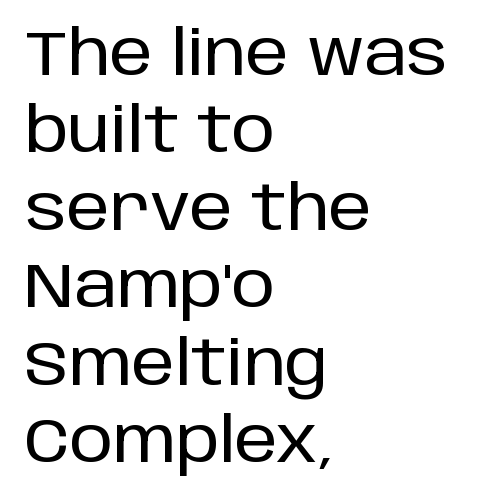
The image shows 62 px sans-serif type, upright; set left-aligned, normal line spacing (1.25x), normal letter spacing, not underlined; low stroke contrast and a large x-height.
